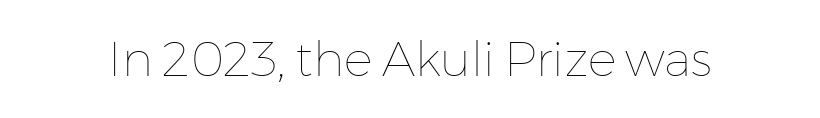
Inter-character spacing is left at the font's built-in metrics. Descenders are the only things crossing below the line. Every stem runs plumb, perpendicular to the baseline. The font sits on the lighter half of the weight spectrum, regular included.
